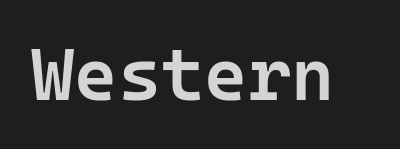
{"serif": "no", "italic": "no", "bold": "semi", "weight": "semibold", "width": "normal", "stroke_contrast": "low", "x_height": "medium", "monospaced": "yes", "underline": "no", "letter_spacing": "normal", "letter_spacing_em": 0.0, "glyph_px": 74}
